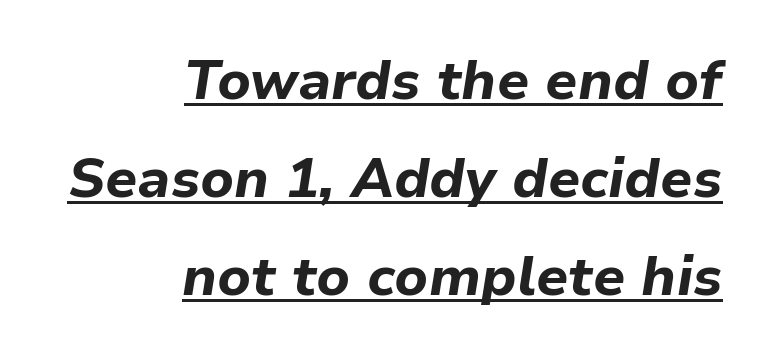
A typesetter would call this proportional, since set widths differ per character. The passage is arranged like a letterhead date or caption credit — flush right. The rendering applies a slant to the glyphs. Typesetter's note: full bold, strokes at maximum text heaviness. Here the glyphs are tracked normally, forming tight word shapes. The typesetter has applied underlining to the passage shown.
